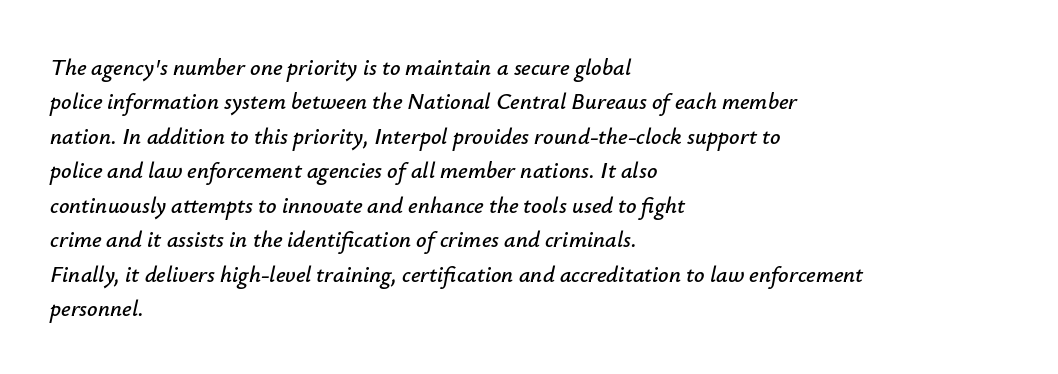
Which margin do the lines hug? The left one — the right edge is uneven. The space between consecutive lines is moderate. Notice how the stems are inclined rather than vertical — that's the hallmark of italics. The type is set solid horizontally, with unmodified tracking.
